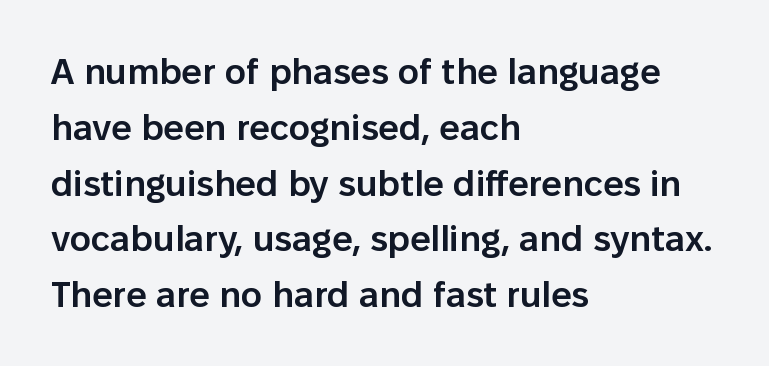
Honestly, the letter spacing is just normal — you wouldn't notice it. Firm but not heavy-handed strokes: this text is semibold. This rendering uses left alignment, leaving the right contour irregular. Quick note: underline off.
